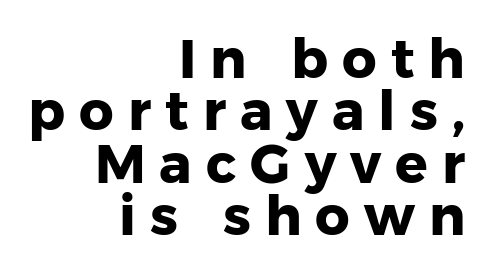
{"serif": "no", "italic": "no", "bold": "yes", "weight": "heavy", "width": "normal", "stroke_contrast": "low", "x_height": "medium", "monospaced": "no", "underline": "no", "align": "right", "line_spacing": "tight", "line_spacing_ratio": 0.97, "letter_spacing": "wide", "letter_spacing_em": 0.26, "glyph_px": 54}
